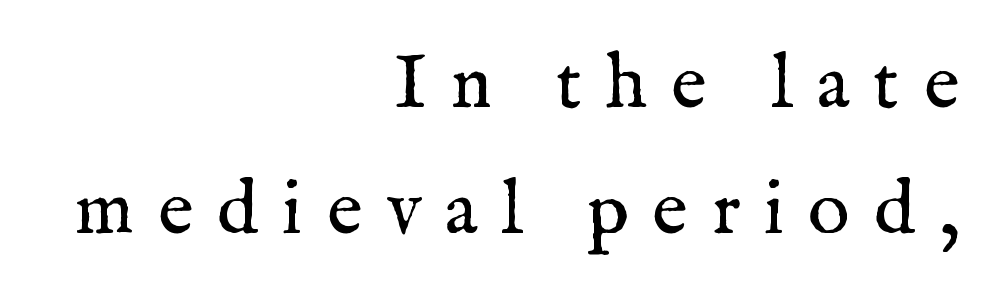
The image shows 77 px regular-weight serif type, upright; set right-aligned, normal line spacing (1.63x), unusually wide letter spacing (+0.31 em), not underlined; medium stroke contrast and a medium x-height.
